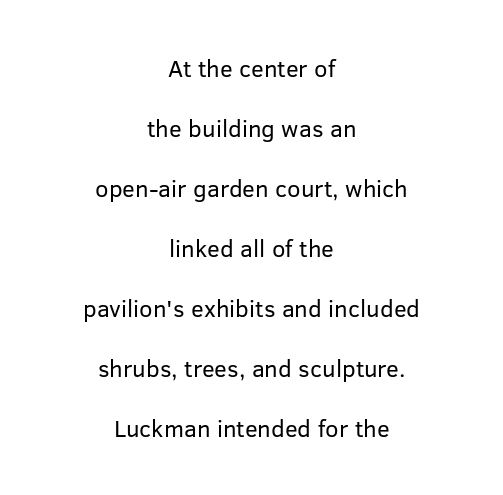
Q: Is the text bold? A: No.
Q: Is the text italic (slanted)? A: No, it is upright.
Q: Is the text underlined? A: No.
Q: How is the paragraph aligned? A: Centered.
Q: Is the spacing between letters normal or unusually wide? A: Normal.
Q: Is the spacing between lines tight, normal or loose? A: Loose.
